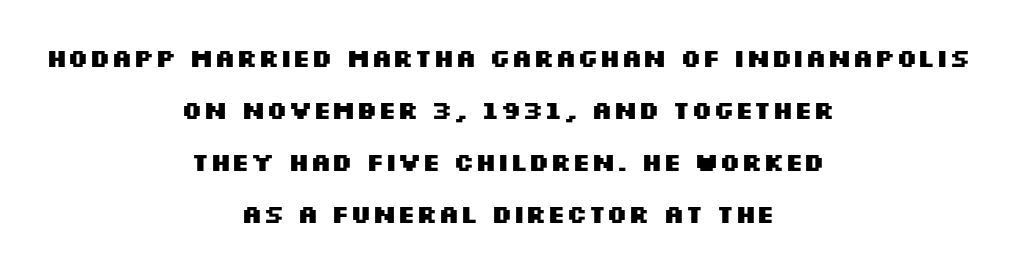
The image shows 25 px bold type, upright; set centered, loose line spacing (2.08x), normal letter spacing, not underlined.
